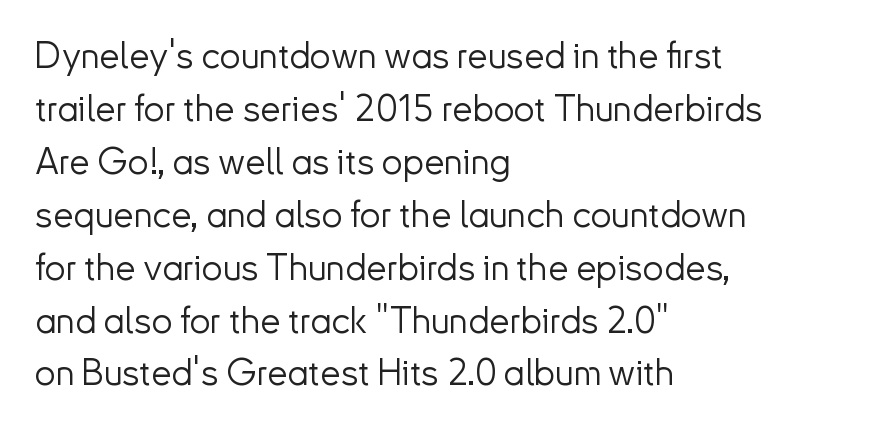
Which margin do the lines hug? The left one — the right edge is uneven. Is this a fixed-width face? No — the glyphs have proportional, varying widths. These lines keep a tight, regular rhythm from letter to letter. A sans-serif font was chosen for this passage. The face looks like a standard text weight, possibly lighter.
